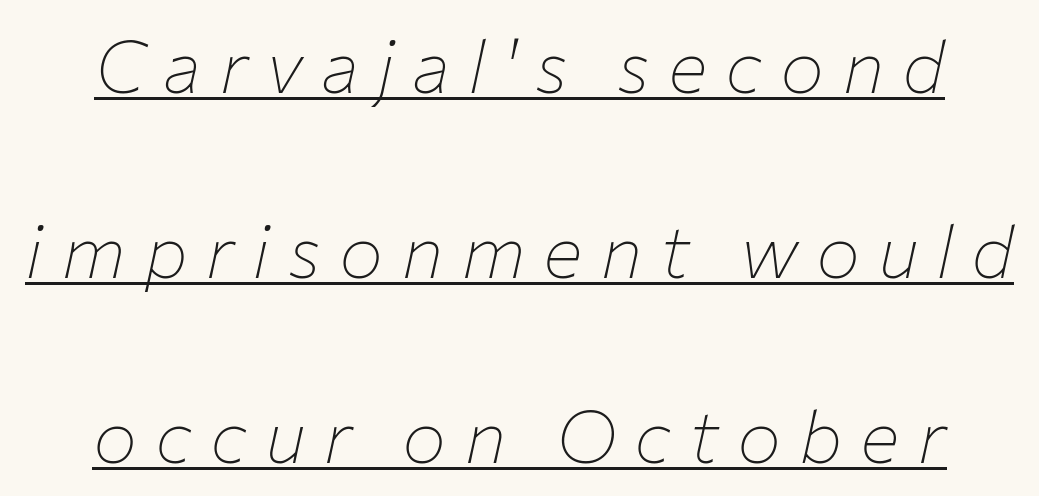
{"italic": "yes", "lean": "right", "slant_degrees": 12, "bold": "no", "weight": "thin", "width": "normal", "stroke_contrast": "low", "x_height": "medium", "monospaced": "no", "underline": "yes", "align": "center", "line_spacing": "loose", "line_spacing_ratio": 2.5, "letter_spacing": "wide", "letter_spacing_em": 0.24, "glyph_px": 74}
